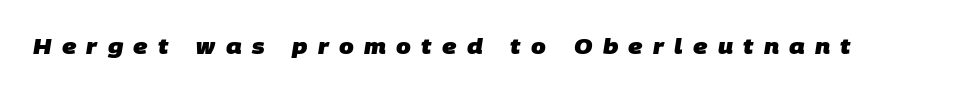
{"bold": "yes", "underline": "no", "letter_spacing": "wide", "letter_spacing_em": 0.49, "glyph_px": 21}
